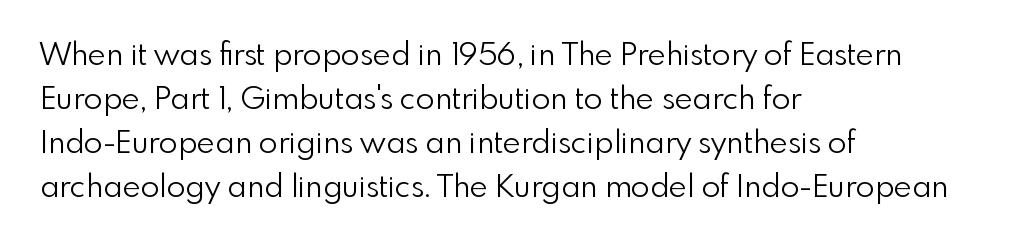
{"serif": "no", "italic": "no", "bold": "no", "weight": "light", "width": "normal", "x_height": "small", "monospaced": "no", "underline": "no", "align": "left", "line_spacing": "normal", "line_spacing_ratio": 1.42, "letter_spacing": "normal", "letter_spacing_em": 0.0, "glyph_px": 31}
